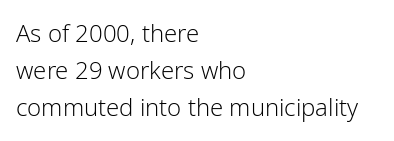
The image shows 24 px text type, upright; set left-aligned, normal line spacing (1.55x), normal letter spacing, not underlined.
